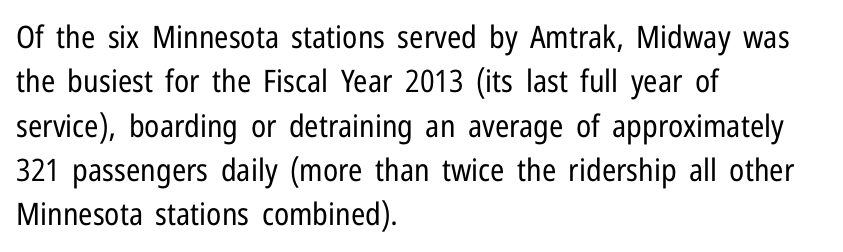
Q: Is the text bold? A: No.
Q: Is the text italic (slanted)? A: No, it is upright.
Q: Is the typeface a serif or a sans-serif typeface? A: Sans-serif.
Q: Is the text underlined? A: No.
Q: How is the paragraph aligned? A: Left-aligned.
Q: Is the spacing between letters normal or unusually wide? A: Normal.
Q: Is the spacing between lines tight, normal or loose? A: Normal.
Q: Width (condensed, normal, or wide)? A: Condensed.
Q: Stroke contrast? A: Low.
Q: x-height? A: Medium.
Q: Monospaced? A: No.
